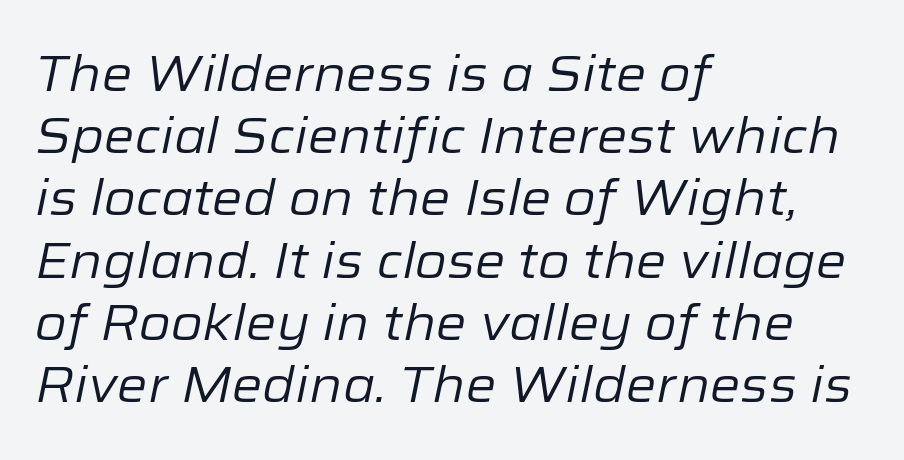
{"italic": "yes", "lean": "right", "slant_degrees": 12, "bold": "no", "weight": "regular", "width": "normal", "stroke_contrast": "low", "x_height": "medium", "monospaced": "no", "underline": "no", "align": "left", "line_spacing": "normal", "line_spacing_ratio": 1.27, "letter_spacing": "normal", "letter_spacing_em": 0.0, "glyph_px": 49}
